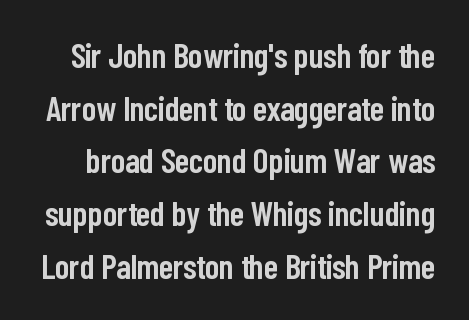
Q: Is the text bold? A: Semi-bold.
Q: Is the text italic (slanted)? A: No, it is upright.
Q: Is the typeface a serif or a sans-serif typeface? A: Sans-serif.
Q: Is the text underlined? A: No.
Q: Is the spacing between letters normal or unusually wide? A: Normal.
Q: Is the spacing between lines tight, normal or loose? A: Normal.
Q: Width (condensed, normal, or wide)? A: Condensed.
Q: Stroke contrast? A: Low.
Q: x-height? A: Medium.
Q: Monospaced? A: No.
